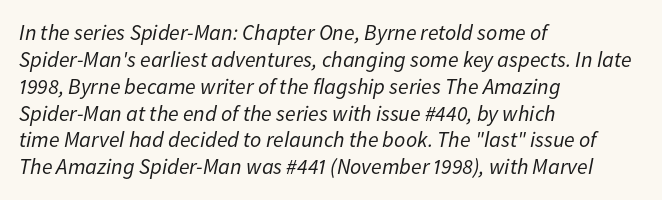
{"italic": "yes", "lean": "right", "slant_degrees": 11, "bold": "no", "underline": "no", "align": "left", "line_spacing_ratio": 1.22, "letter_spacing": "normal", "letter_spacing_em": 0.0, "glyph_px": 22}
